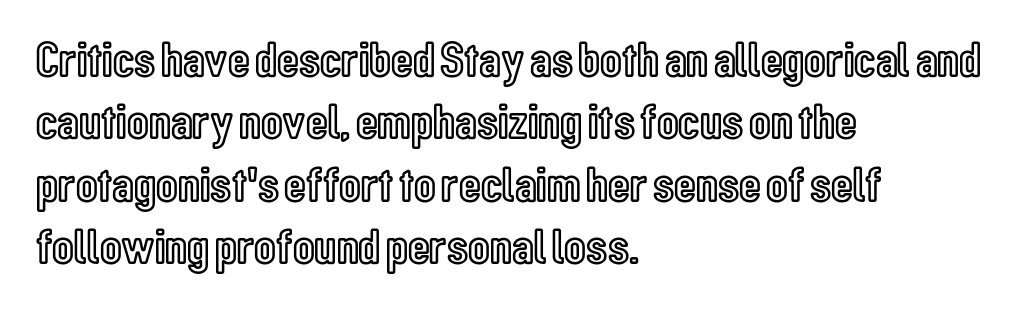
Which margin do the lines hug? The left one — the right edge is uneven. This is roman type, the default non-slanted kind. Do the characters align in a grid? No, the font is proportional. Only glyphs here, with clear space below each row. Summary of vertical rhythm: regular, with standard interline spacing.
